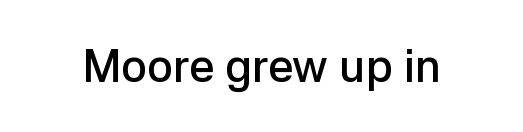
The image shows 45 px semibold sans-serif type, upright; set normal letter spacing, not underlined; low stroke contrast and a medium x-height.
